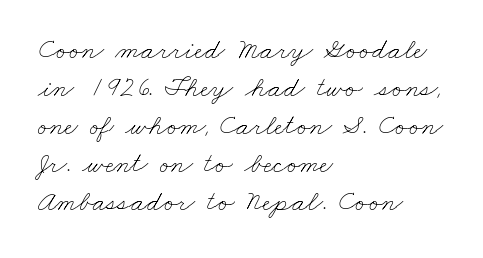
Q: Is the text bold? A: No.
Q: Is the text underlined? A: No.
Q: How is the paragraph aligned? A: Left-aligned.
Q: Is the spacing between letters normal or unusually wide? A: Normal.
Q: Is the spacing between lines tight, normal or loose? A: Normal.
Q: Width (condensed, normal, or wide)? A: Wide.
Q: Stroke contrast? A: Low.
Q: x-height? A: Small.
Q: Monospaced? A: No.
